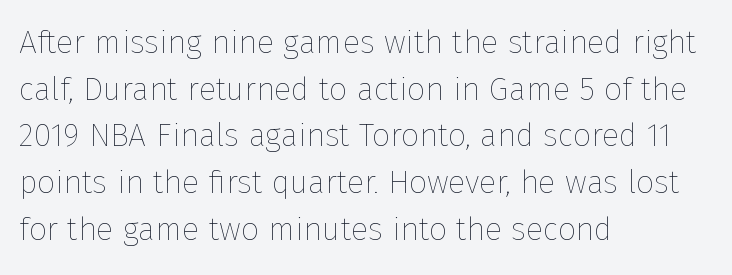
The image shows 32 px thin type, upright; set left-aligned, normal line spacing (1.46x), normal letter spacing, not underlined; low stroke contrast and a medium x-height.
